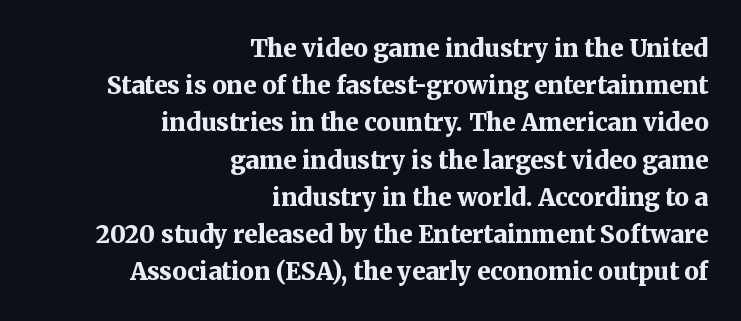
The image shows 24 px bold type, upright; set right-aligned, normal line spacing (1.55x), normal letter spacing, not underlined.
